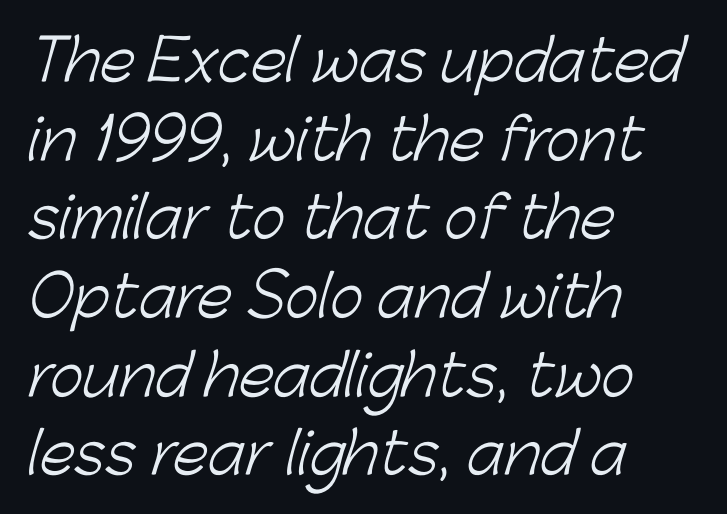
The image shows 57 px light sans-serif type; set left-aligned, normal line spacing (1.38x), normal letter spacing, not underlined; low stroke contrast and a medium x-height.
